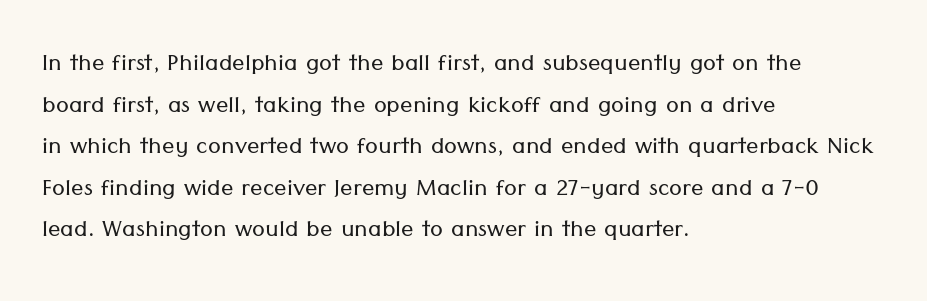
{"serif": "no", "italic": "no", "bold": "no", "weight": "light", "width": "normal", "stroke_contrast": "low", "x_height": "medium", "monospaced": "no", "underline": "no", "align": "left", "line_spacing": "normal", "line_spacing_ratio": 1.34, "letter_spacing": "normal", "letter_spacing_em": 0.0, "glyph_px": 31}
